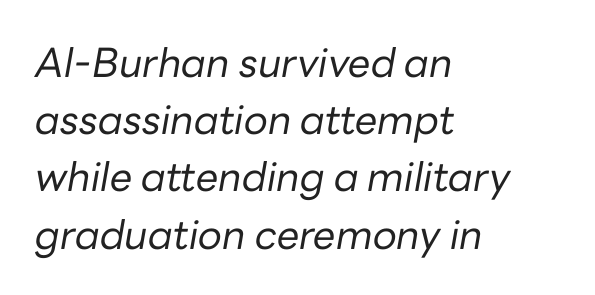
The image shows 40 px regular-weight type, italic (leaning right); set left-aligned, normal line spacing (1.43x), normal letter spacing, not underlined; low stroke contrast and a medium x-height.
